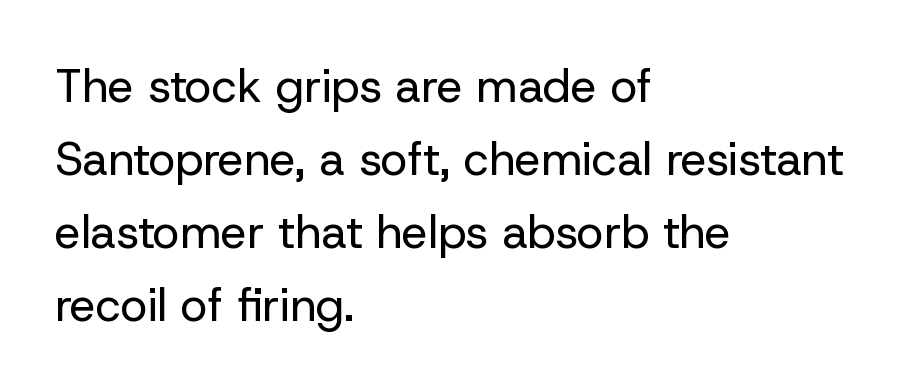
Q: Is the text bold? A: No.
Q: Is the text italic (slanted)? A: No, it is upright.
Q: Is the typeface a serif or a sans-serif typeface? A: Sans-serif.
Q: Is the text underlined? A: No.
Q: How is the paragraph aligned? A: Left-aligned.
Q: Is the spacing between letters normal or unusually wide? A: Normal.
Q: Is the spacing between lines tight, normal or loose? A: Normal.
Q: Width (condensed, normal, or wide)? A: Normal.
Q: Stroke contrast? A: Low.
Q: x-height? A: Medium.
Q: Monospaced? A: No.
